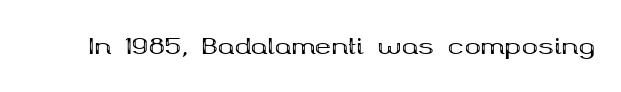
The image shows 22 px bold type, upright; set normal letter spacing, not underlined.
